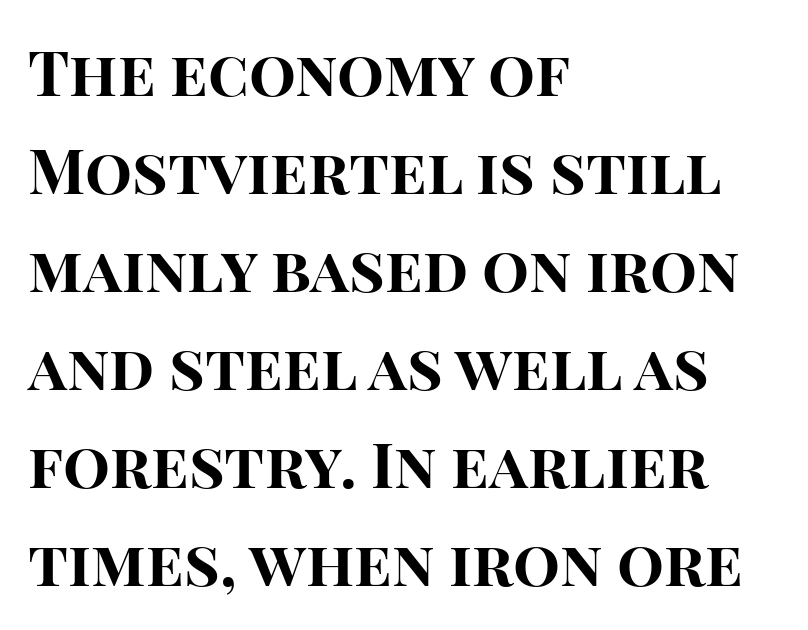
Q: Is the text bold? A: Yes.
Q: Is the text italic (slanted)? A: No, it is upright.
Q: Is the typeface a serif or a sans-serif typeface? A: Sans-serif.
Q: Is the text underlined? A: No.
Q: How is the paragraph aligned? A: Left-aligned.
Q: Is the spacing between letters normal or unusually wide? A: Normal.
Q: Is the spacing between lines tight, normal or loose? A: Normal.
Q: Width (condensed, normal, or wide)? A: Normal.
Q: Stroke contrast? A: High.
Q: x-height? A: Large.
Q: Monospaced? A: No.
